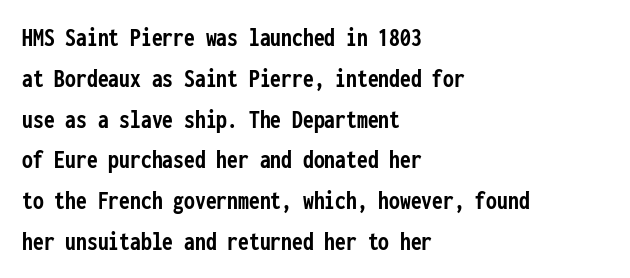
Q: Is the text bold? A: Yes.
Q: Is the text italic (slanted)? A: No, it is upright.
Q: Is the text underlined? A: No.
Q: How is the paragraph aligned? A: Left-aligned.
Q: Is the spacing between letters normal or unusually wide? A: Normal.
Q: Is the spacing between lines tight, normal or loose? A: Normal.
